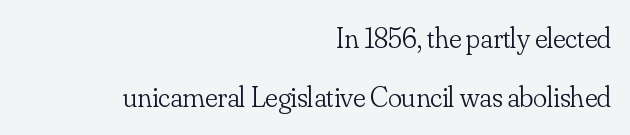
The image shows 29 px light serif type, upright; set right-aligned, loose line spacing (2.04x), normal letter spacing, not underlined; low stroke contrast and a small x-height.
